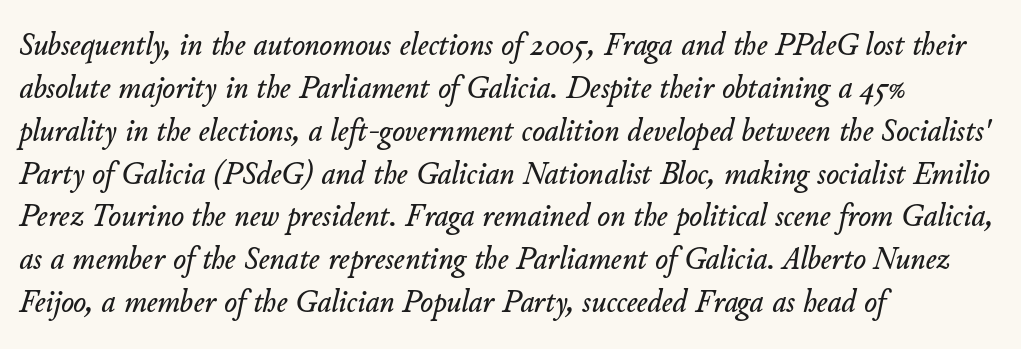
The typesetter chose a ragged-right arrangement here. Each letter keeps its own natural width here, so spacing adapts to shape. An italicized treatment has been applied to the whole sample. A typesetter would call this zero additional tracking.
